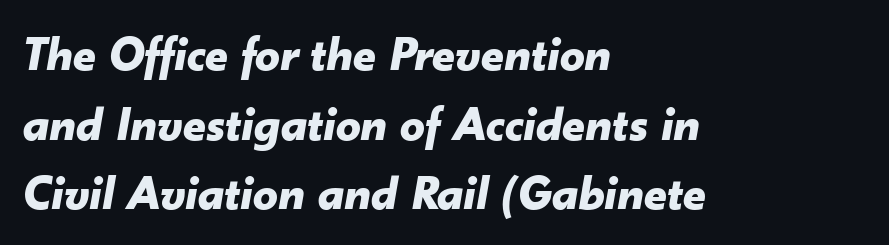
The rendering uses a bold face; every stroke is thick and dark. Casual observation: everything's shoved over to the left. Honestly, the row spacing looks completely unremarkable. The horizontal fit of the characters is conventional and even.
